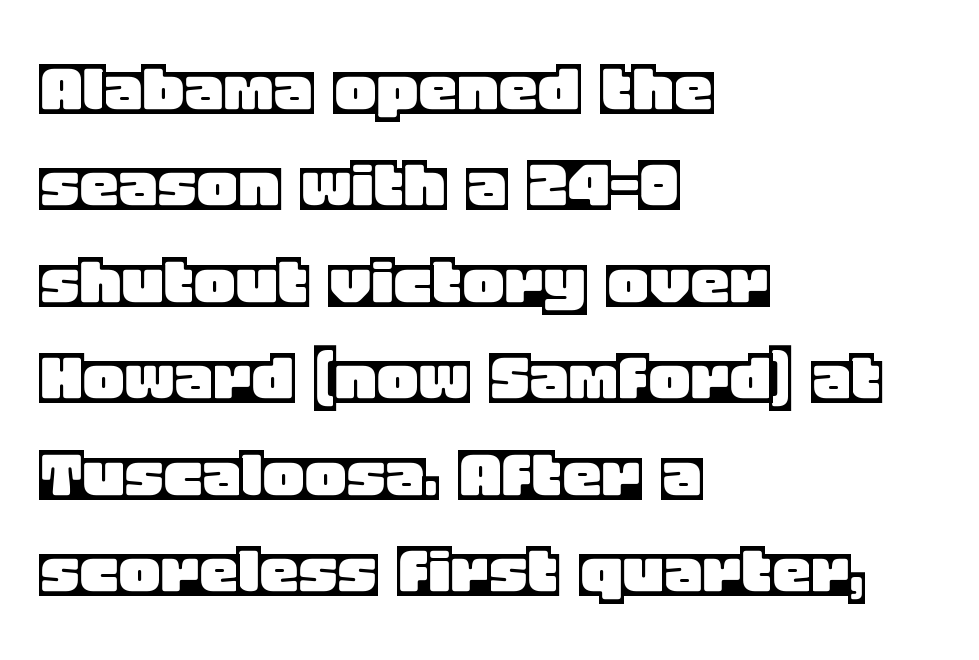
Alignment: flush left. The tracking reads as untouched default to a designer's eye. Ordinary non-slanted type is in use. Spacing verdict: proportional, widths tailored to each character. The space beneath each line is pristine and unruled.
